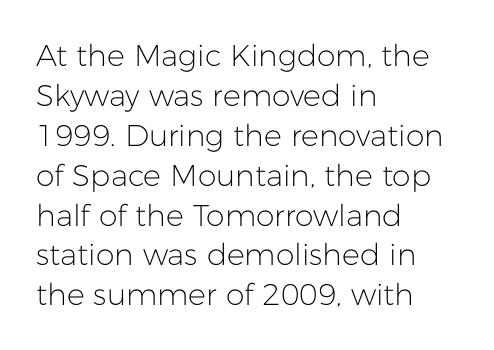
Descenders hang freely into open space. Is there any slant? The stems are plumb. A student would call this left alignment; a typographer would say flush left, rag right. The passage shown is typed in a proportional face where columns would drift. The designer left line spacing at the default.
